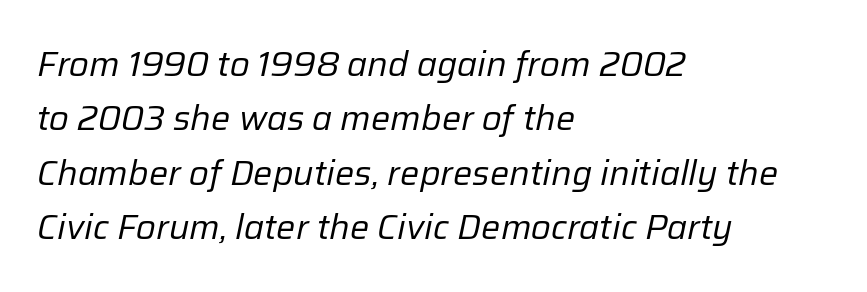
The image shows 34 px regular-weight type, italic (leaning right); set left-aligned, normal line spacing (1.6x), normal letter spacing, not underlined; low stroke contrast and a medium x-height.
